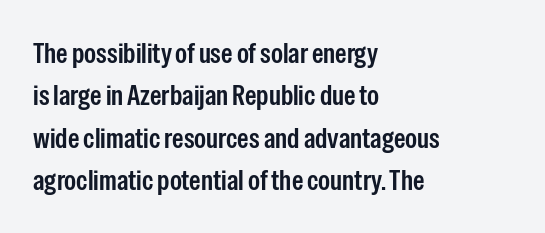
{"serif": "no", "italic": "no", "bold": "semi", "weight": "semibold", "width": "condensed", "stroke_contrast": "low", "x_height": "medium", "monospaced": "no", "underline": "no", "align": "left", "line_spacing": "normal", "line_spacing_ratio": 1.46, "letter_spacing": "normal", "letter_spacing_em": 0.0, "glyph_px": 29}
